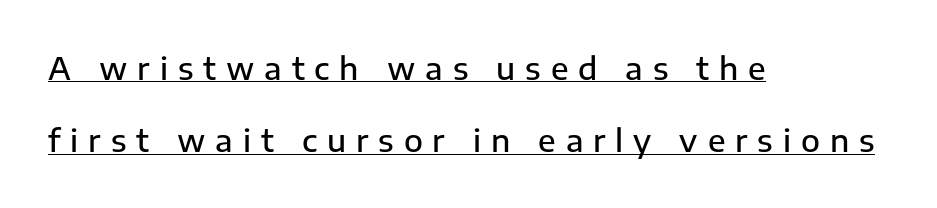
The image shows 31 px semibold sans-serif type, upright; set left-aligned, loose line spacing (2.33x), unusually wide letter spacing (+0.32 em), underlined; low stroke contrast and a medium x-height.
